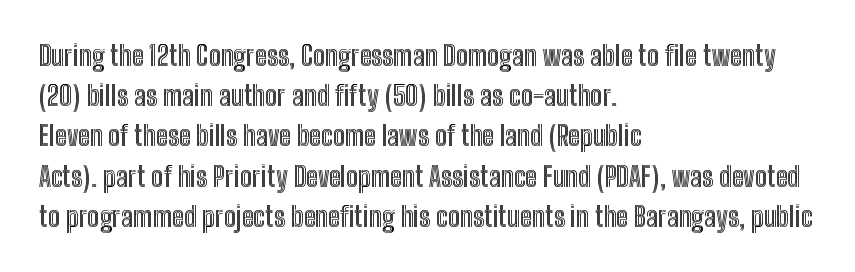
The image shows 27 px text type, upright; set left-aligned, normal line spacing (1.49x), normal letter spacing, not underlined.
